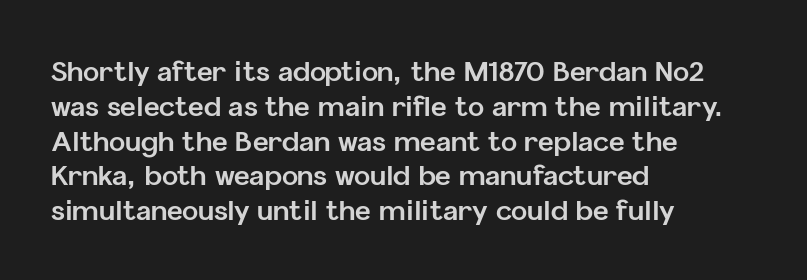
{"italic": "no", "bold": "yes", "underline": "no", "align": "left", "line_spacing": "normal", "line_spacing_ratio": 1.29, "letter_spacing": "normal", "letter_spacing_em": 0.0, "glyph_px": 27}
